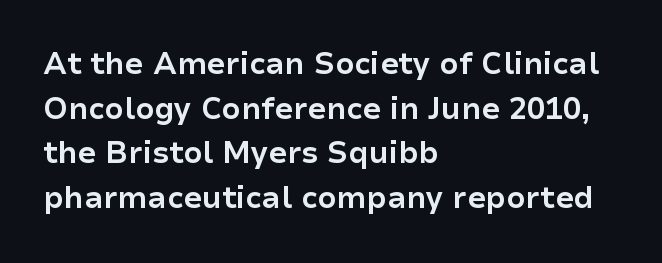
Q: Is the text bold? A: Yes.
Q: Is the text italic (slanted)? A: No, it is upright.
Q: Is the typeface a serif or a sans-serif typeface? A: Sans-serif.
Q: Is the text underlined? A: No.
Q: How is the paragraph aligned? A: Left-aligned.
Q: Is the spacing between letters normal or unusually wide? A: Normal.
Q: Is the spacing between lines tight, normal or loose? A: Normal.
Q: Width (condensed, normal, or wide)? A: Normal.
Q: Stroke contrast? A: Low.
Q: x-height? A: Medium.
Q: Monospaced? A: No.
